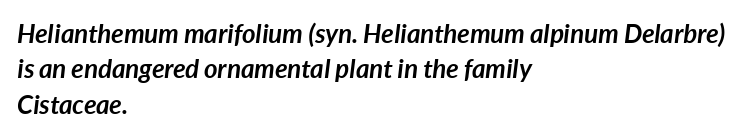
Q: Is the text bold? A: Yes.
Q: Is the text italic (slanted)? A: Yes, it leans right by about 7 degrees.
Q: Is the text underlined? A: No.
Q: How is the paragraph aligned? A: Left-aligned.
Q: Is the spacing between letters normal or unusually wide? A: Normal.
Q: Is the spacing between lines tight, normal or loose? A: Normal.
